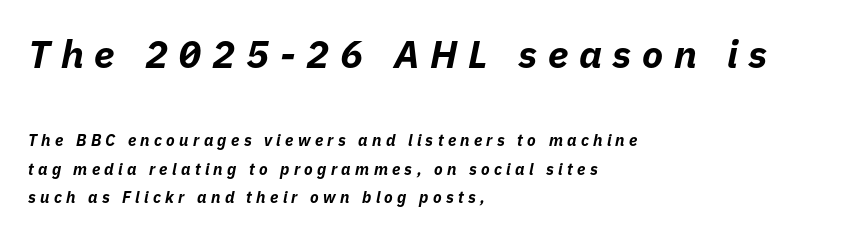
{"italic": "yes", "lean": "right", "slant_degrees": 11, "bold": "yes", "weight": "bold", "width": "normal", "stroke_contrast": "low", "x_height": "medium", "monospaced": "no", "underline": "no", "align": "left", "line_spacing_ratio": 1.79, "letter_spacing": "wide", "letter_spacing_em": 0.27, "larger_block": "first", "size_ratio": 2.44, "glyph_px": 39}
